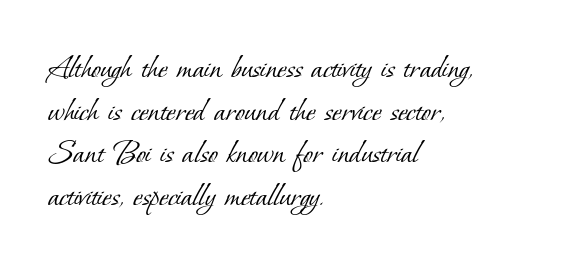
Ink coverage per letter is moderate at most. Honestly, the letter spacing is just normal — you wouldn't notice it. Looks like regular typesetting: each glyph gets only the width it needs. A clean baseline with only descenders dipping below it. Note: serifs present on the glyphs.
